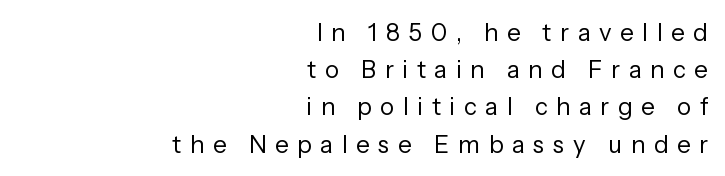
{"italic": "no", "bold": "no", "underline": "no", "align": "right", "line_spacing": "normal", "line_spacing_ratio": 1.55, "letter_spacing": "wide", "letter_spacing_em": 0.36, "glyph_px": 24}
